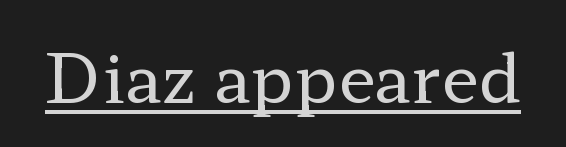
Q: Is the text bold? A: No.
Q: Is the text italic (slanted)? A: No, it is upright.
Q: Is the typeface a serif or a sans-serif typeface? A: Serif.
Q: Is the text underlined? A: Yes.
Q: Is the spacing between letters normal or unusually wide? A: Normal.
Q: Width (condensed, normal, or wide)? A: Wide.
Q: Stroke contrast? A: Low.
Q: x-height? A: Medium.
Q: Monospaced? A: No.
